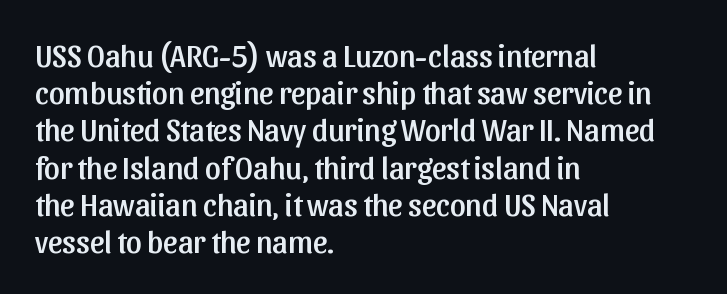
The image shows 31 px sans-serif type, upright; set left-aligned, line spacing 1.2x, normal letter spacing, not underlined; low stroke contrast and a medium x-height.
